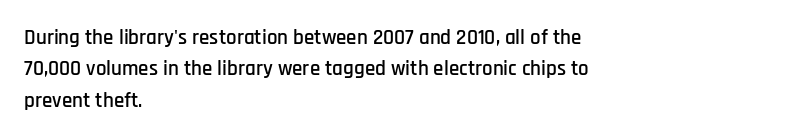
Q: Is the text italic (slanted)? A: No, it is upright.
Q: Is the text underlined? A: No.
Q: How is the paragraph aligned? A: Left-aligned.
Q: Is the spacing between letters normal or unusually wide? A: Normal.
Q: Is the spacing between lines tight, normal or loose? A: Normal.
